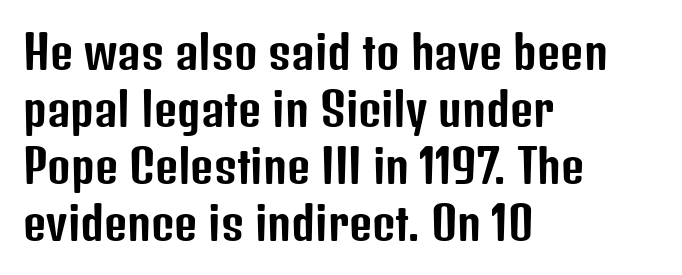
{"serif": "no", "italic": "no", "width": "condensed", "stroke_contrast": "low", "x_height": "medium", "monospaced": "no", "underline": "no", "align": "left", "line_spacing": "normal", "line_spacing_ratio": 1.27, "letter_spacing": "normal", "letter_spacing_em": 0.0, "glyph_px": 45}
